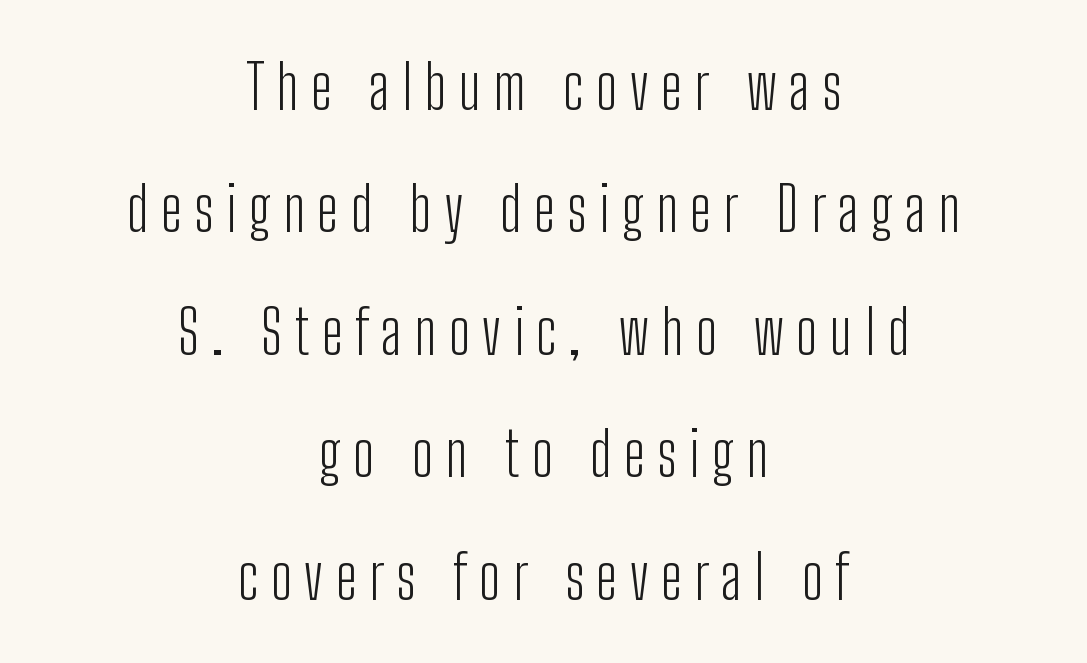
Leftover space on each line is divided equally before and after the words. The type family on display is of the sans-serif kind. Is there any slant? The stems are plumb. The cut favours lightness, reaching ordinary text weight at its darkest.
